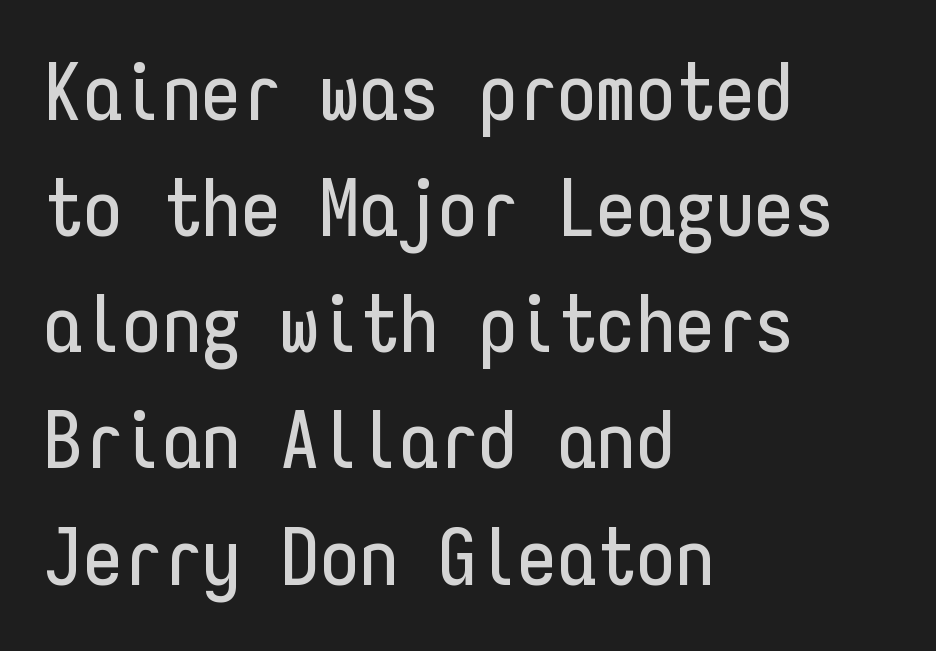
Q: Is the text italic (slanted)? A: No, it is upright.
Q: Is the typeface a serif or a sans-serif typeface? A: Sans-serif.
Q: Is the text underlined? A: No.
Q: How is the paragraph aligned? A: Left-aligned.
Q: Is the spacing between letters normal or unusually wide? A: Normal.
Q: Is the spacing between lines tight, normal or loose? A: Normal.
Q: Width (condensed, normal, or wide)? A: Condensed.
Q: Stroke contrast? A: Low.
Q: x-height? A: Medium.
Q: Monospaced? A: Yes.
